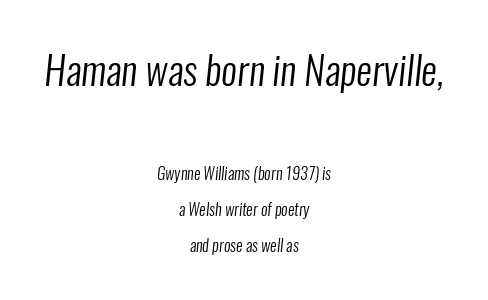
Q: Is the text bold? A: No.
Q: Is the typeface a serif or a sans-serif typeface? A: Sans-serif.
Q: Is the text underlined? A: No.
Q: How is the paragraph aligned? A: Centered.
Q: Is the spacing between letters normal or unusually wide? A: Normal.
Q: Is the spacing between lines tight, normal or loose? A: Loose.
Q: Which block of text is set in a larger size, the first (top) or the second (bottom)? A: The first (top) one.
Q: Width (condensed, normal, or wide)? A: Condensed.
Q: Stroke contrast? A: Low.
Q: x-height? A: Medium.
Q: Monospaced? A: No.
